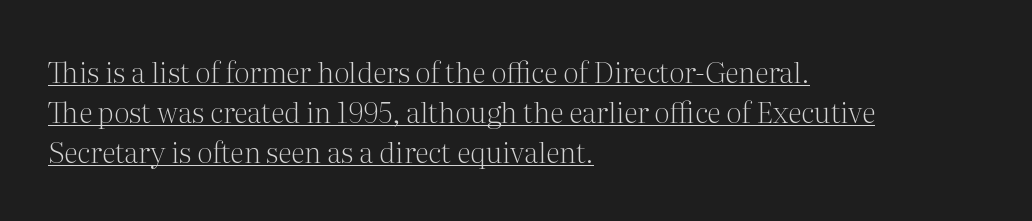
Q: Is the text bold? A: No.
Q: Is the text italic (slanted)? A: No, it is upright.
Q: Is the typeface a serif or a sans-serif typeface? A: Serif.
Q: Is the text underlined? A: Yes.
Q: How is the paragraph aligned? A: Left-aligned.
Q: Is the spacing between letters normal or unusually wide? A: Normal.
Q: Is the spacing between lines tight, normal or loose? A: Normal.
Q: Width (condensed, normal, or wide)? A: Normal.
Q: Stroke contrast? A: Medium.
Q: x-height? A: Medium.
Q: Monospaced? A: No.
